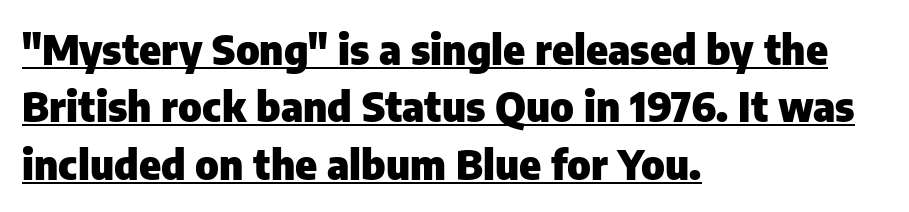
Q: Is the text bold? A: Yes.
Q: Is the text italic (slanted)? A: No, it is upright.
Q: Is the typeface a serif or a sans-serif typeface? A: Sans-serif.
Q: Is the text underlined? A: Yes.
Q: How is the paragraph aligned? A: Left-aligned.
Q: Is the spacing between letters normal or unusually wide? A: Normal.
Q: Is the spacing between lines tight, normal or loose? A: Normal.
Q: Width (condensed, normal, or wide)? A: Normal.
Q: Stroke contrast? A: Low.
Q: x-height? A: Medium.
Q: Monospaced? A: No.
